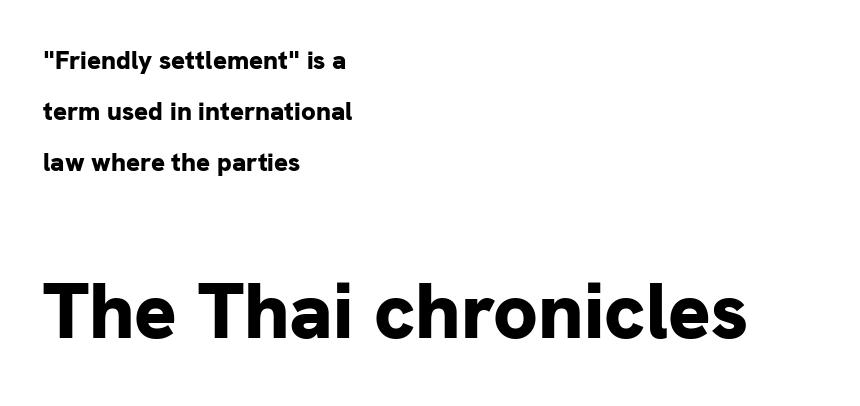
Q: Is the text bold? A: Yes.
Q: Is the text italic (slanted)? A: No, it is upright.
Q: Is the typeface a serif or a sans-serif typeface? A: Sans-serif.
Q: Is the text underlined? A: No.
Q: How is the paragraph aligned? A: Left-aligned.
Q: Is the spacing between letters normal or unusually wide? A: Normal.
Q: Is the spacing between lines tight, normal or loose? A: Loose.
Q: Which block of text is set in a larger size, the first (top) or the second (bottom)? A: The second (bottom) one.
Q: Width (condensed, normal, or wide)? A: Normal.
Q: Stroke contrast? A: Low.
Q: x-height? A: Medium.
Q: Monospaced? A: No.
